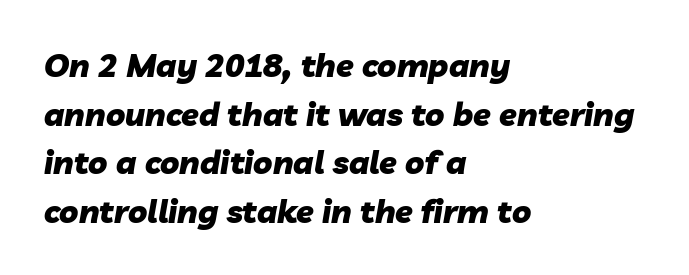
{"italic": "yes", "lean": "right", "slant_degrees": 10, "bold": "yes", "weight": "heavy", "width": "normal", "stroke_contrast": "low", "x_height": "medium", "monospaced": "no", "underline": "no", "align": "left", "line_spacing": "normal", "line_spacing_ratio": 1.52, "letter_spacing": "normal", "letter_spacing_em": 0.0, "glyph_px": 32}
